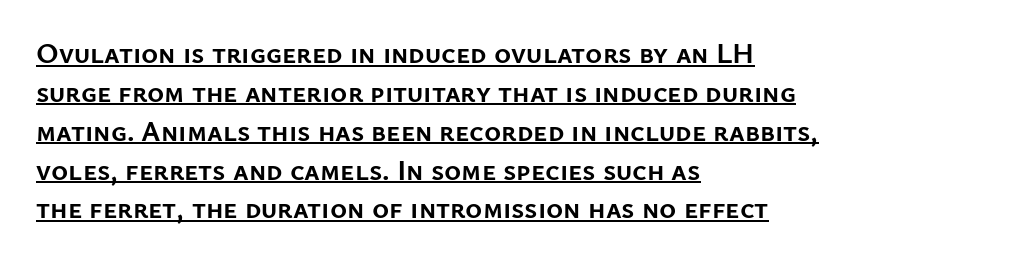
{"serif": "no", "italic": "no", "bold": "yes", "weight": "semibold", "width": "normal", "stroke_contrast": "low", "x_height": "medium", "monospaced": "no", "underline": "yes", "align": "left", "line_spacing": "normal", "line_spacing_ratio": 1.34, "letter_spacing": "normal", "letter_spacing_em": 0.0, "glyph_px": 29}
